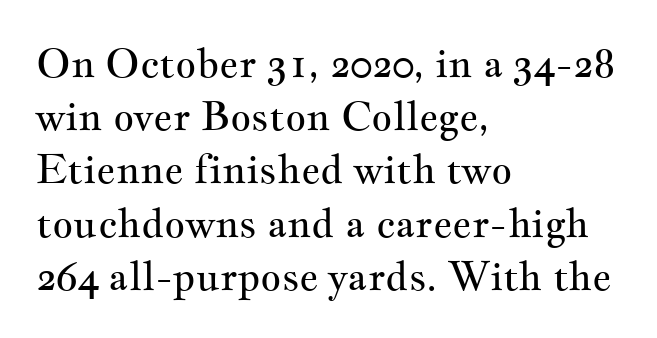
Q: Is the text bold? A: No.
Q: Is the text italic (slanted)? A: No, it is upright.
Q: Is the typeface a serif or a sans-serif typeface? A: Serif.
Q: Is the text underlined? A: No.
Q: How is the paragraph aligned? A: Left-aligned.
Q: Is the spacing between letters normal or unusually wide? A: Normal.
Q: Is the spacing between lines tight, normal or loose? A: Normal.
Q: Width (condensed, normal, or wide)? A: Wide.
Q: Stroke contrast? A: Medium.
Q: x-height? A: Small.
Q: Monospaced? A: No.
